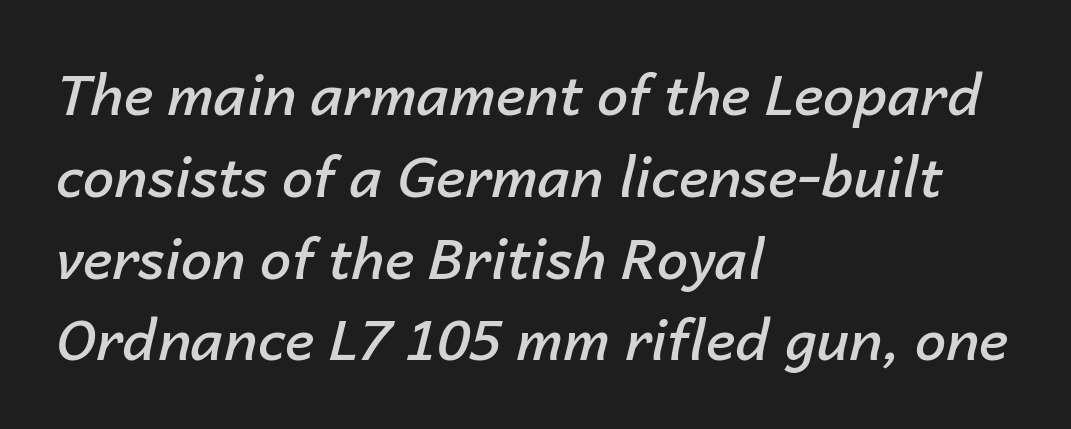
The image shows 56 px semibold type, italic (leaning right); set left-aligned, normal line spacing (1.46x), normal letter spacing, not underlined; low stroke contrast and a medium x-height.
